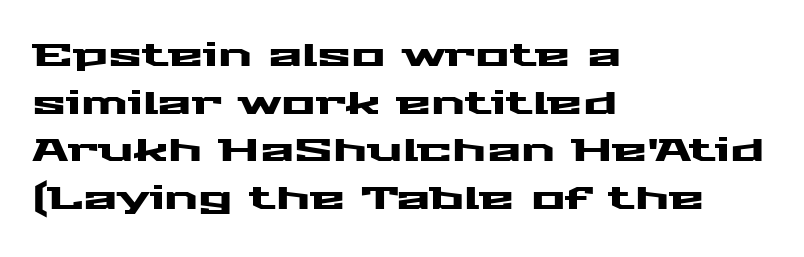
Q: Is the text italic (slanted)? A: No, it is upright.
Q: Is the typeface a serif or a sans-serif typeface? A: Sans-serif.
Q: Is the text underlined? A: No.
Q: How is the paragraph aligned? A: Left-aligned.
Q: Is the spacing between letters normal or unusually wide? A: Normal.
Q: Is the spacing between lines tight, normal or loose? A: Normal.
Q: Width (condensed, normal, or wide)? A: Wide.
Q: Stroke contrast? A: Medium.
Q: x-height? A: Medium.
Q: Monospaced? A: No.
